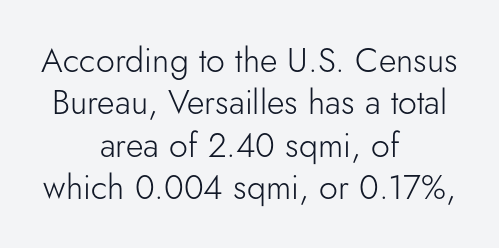
{"serif": "no", "italic": "no", "bold": "no", "weight": "light", "width": "normal", "stroke_contrast": "low", "x_height": "small", "monospaced": "no", "underline": "no", "align": "center", "line_spacing": "normal", "line_spacing_ratio": 1.25, "letter_spacing": "normal", "letter_spacing_em": 0.0, "glyph_px": 34}
